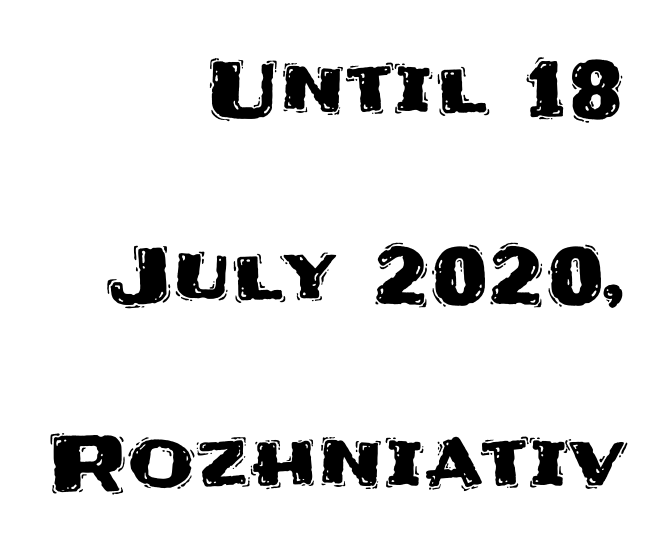
Tracking value appears to be zero — textbook default spacing. Visually the block forms a straight wall on the right and a jagged coastline on the left. The words here are not underlined. Tall strokes in this sample are plumb rather than angled. Do the characters align in a grid? No, the font is proportional. The passage shown stacks its lines with a broad gap.
